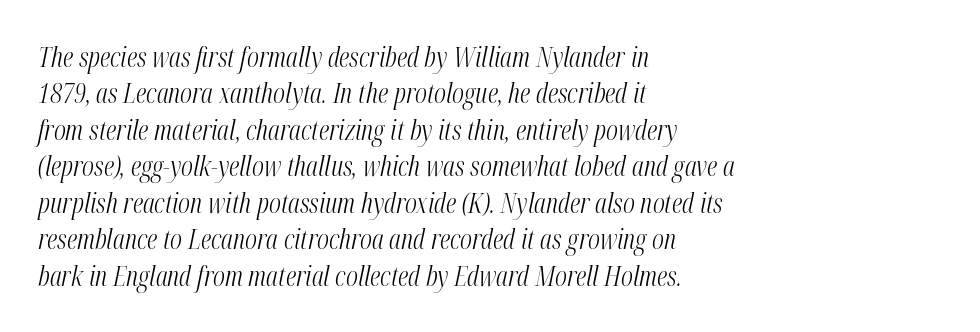
{"italic": "yes", "lean": "right", "slant_degrees": 12, "bold": "no", "underline": "no", "align": "left", "line_spacing": "normal", "line_spacing_ratio": 1.35, "letter_spacing": "normal", "letter_spacing_em": 0.0, "glyph_px": 27}
